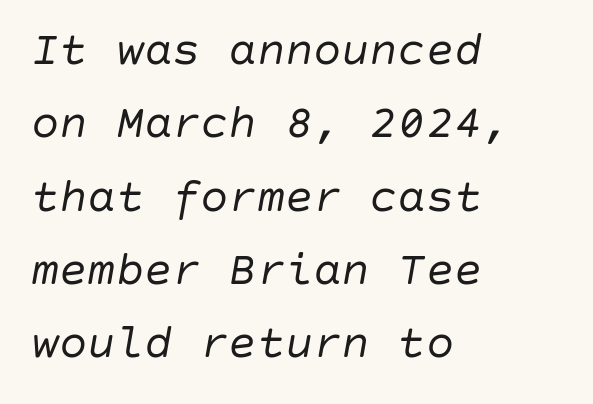
{"italic": "yes", "lean": "right", "slant_degrees": 10, "bold": "no", "weight": "regular", "width": "normal", "stroke_contrast": "low", "x_height": "large", "underline": "no", "align": "left", "line_spacing": "normal", "line_spacing_ratio": 1.56, "letter_spacing": "normal", "letter_spacing_em": 0.0, "glyph_px": 47}
